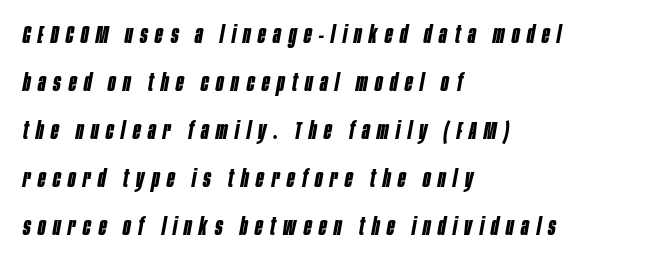
{"italic": "yes", "lean": "right", "slant_degrees": 10, "bold": "yes", "underline": "no", "align": "left", "line_spacing": "loose", "line_spacing_ratio": 1.92, "letter_spacing": "wide", "letter_spacing_em": 0.3, "glyph_px": 25}
